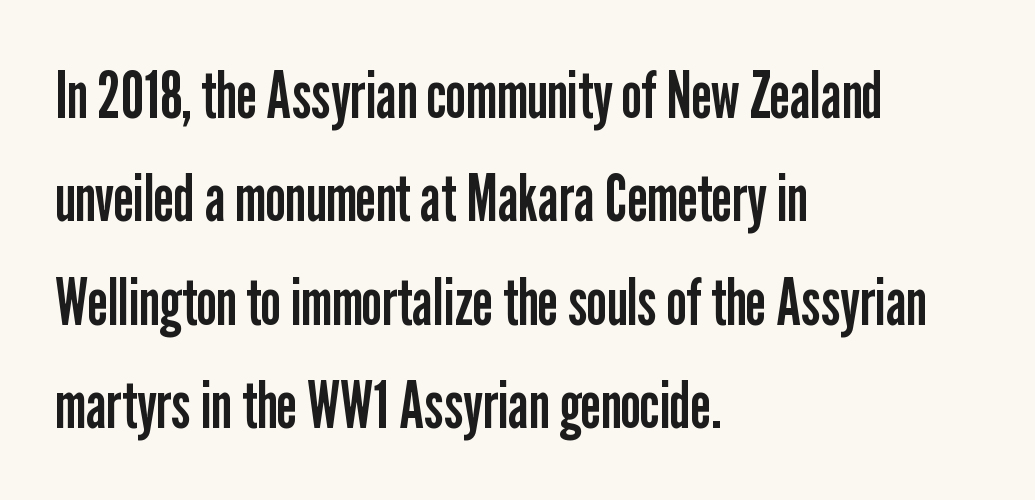
{"serif": "no", "italic": "no", "bold": "no", "weight": "regular", "width": "condensed", "stroke_contrast": "low", "x_height": "medium", "monospaced": "no", "underline": "no", "align": "left", "line_spacing": "normal", "line_spacing_ratio": 1.59, "letter_spacing": "normal", "letter_spacing_em": 0.0, "glyph_px": 65}
